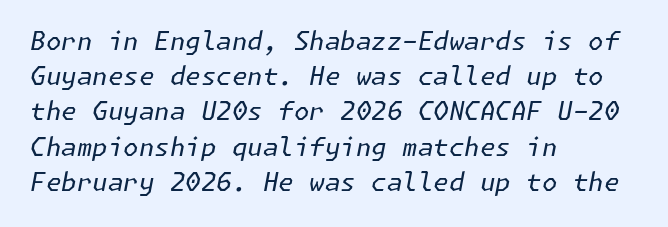
The specimen reads as italic at a glance. Glance below the letters and you will spot only blank space. The setting favours the left margin, as ordinary paragraphs usually do. Leading: standard. Counters stay open thanks to moderate or lighter strokes. Students, note that the glyphs here touch the page at normal intervals.
